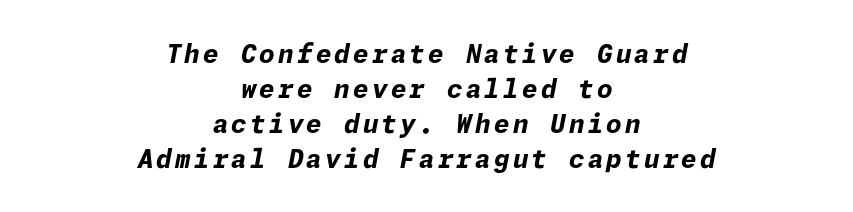
The image shows 25 px bold type, italic (leaning right); set centered, normal line spacing (1.4x), not underlined.
